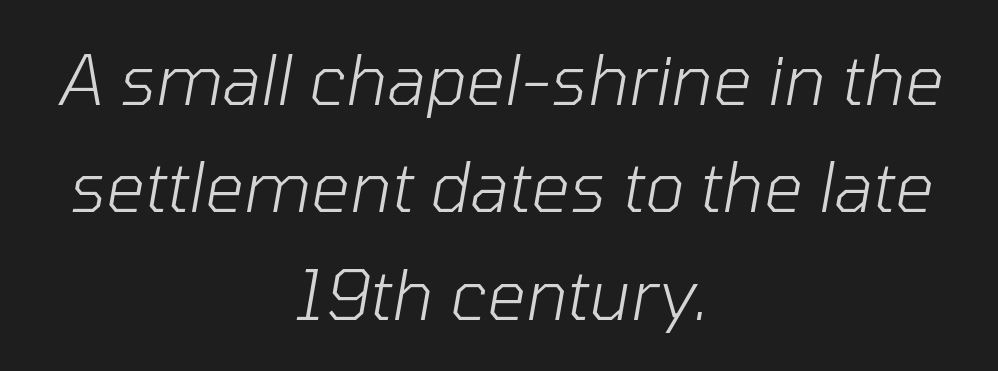
{"italic": "yes", "lean": "right", "slant_degrees": 10, "bold": "no", "weight": "light", "width": "normal", "stroke_contrast": "low", "x_height": "medium", "monospaced": "no", "underline": "no", "align": "center", "line_spacing": "normal", "line_spacing_ratio": 1.58, "letter_spacing": "normal", "letter_spacing_em": 0.0, "glyph_px": 68}
